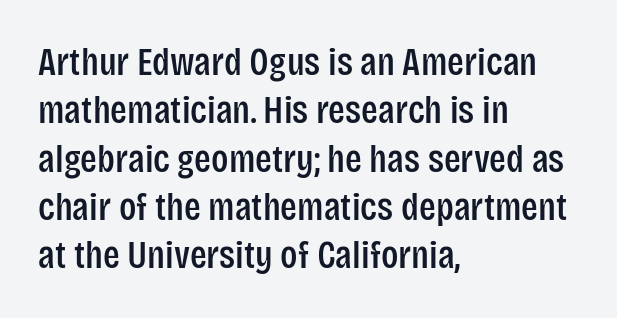
Q: Is the text italic (slanted)? A: No, it is upright.
Q: Is the typeface a serif or a sans-serif typeface? A: Sans-serif.
Q: Is the text underlined? A: No.
Q: How is the paragraph aligned? A: Left-aligned.
Q: Is the spacing between letters normal or unusually wide? A: Normal.
Q: Width (condensed, normal, or wide)? A: Condensed.
Q: Stroke contrast? A: Low.
Q: x-height? A: Large.
Q: Monospaced? A: No.
